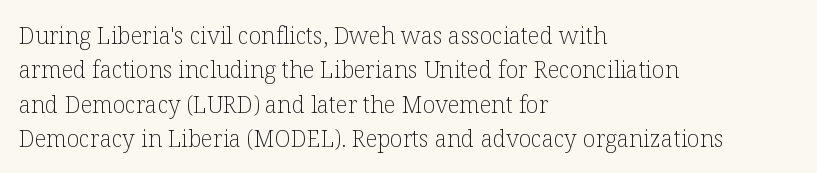
The vertical gap from one line to the next is medium. These lines were composed using upright roman letters. Horizontal alignment here is leftward, the default for most running prose. The gaps between neighbouring characters are ordinary and unremarkable. Weight: regular or lighter.
